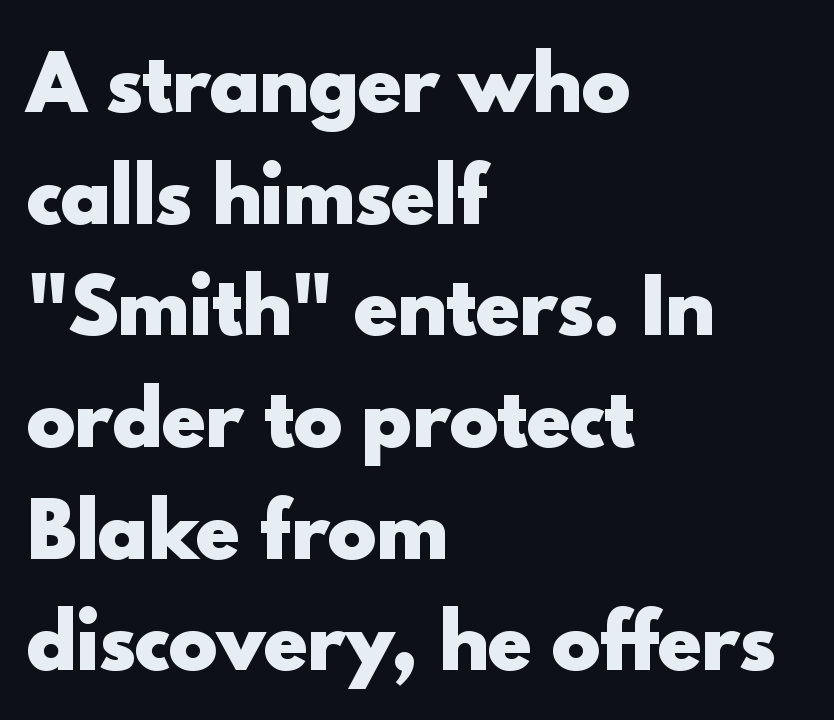
The image shows 73 px heavy sans-serif type, upright; set left-aligned, normal line spacing (1.53x), normal letter spacing, not underlined; a small x-height.
